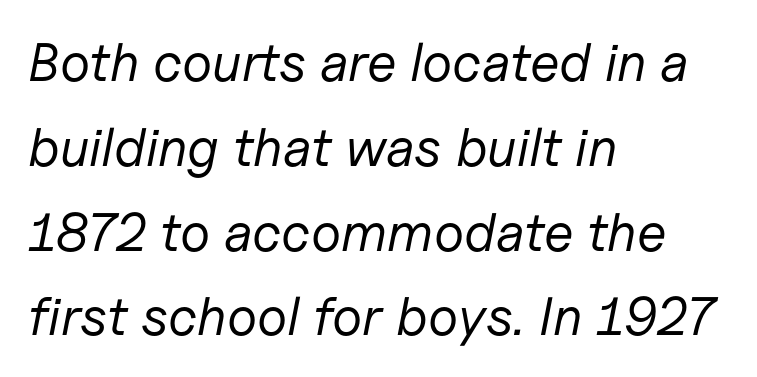
Q: Is the text bold? A: No.
Q: Is the text italic (slanted)? A: Yes, it leans right by about 11 degrees.
Q: Is the text underlined? A: No.
Q: How is the paragraph aligned? A: Left-aligned.
Q: Is the spacing between letters normal or unusually wide? A: Normal.
Q: Is the spacing between lines tight, normal or loose? A: Normal.
Q: Width (condensed, normal, or wide)? A: Normal.
Q: Stroke contrast? A: Low.
Q: x-height? A: Medium.
Q: Monospaced? A: No.
